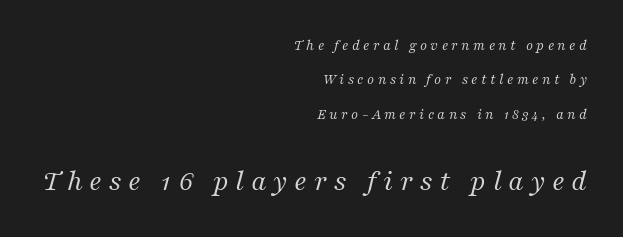
{"serif": "yes", "italic": "yes", "lean": "right", "slant_degrees": 16, "bold": "no", "weight": "regular", "width": "normal", "stroke_contrast": "medium", "x_height": "medium", "monospaced": "no", "underline": "no", "align": "right", "line_spacing": "loose", "line_spacing_ratio": 2.29, "letter_spacing": "wide", "letter_spacing_em": 0.22, "larger_block": "second", "size_ratio": 2.0, "glyph_px": 30}
